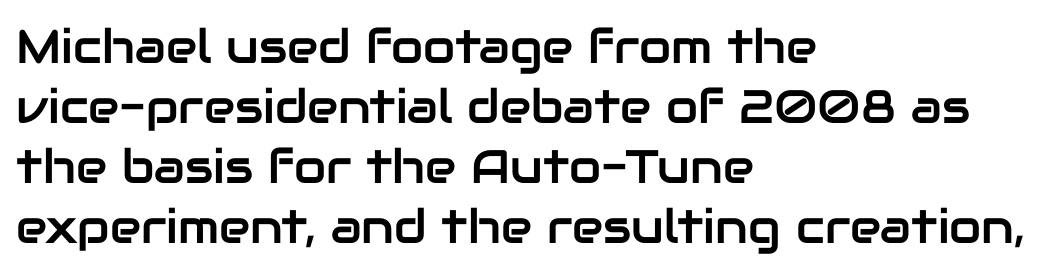
The image shows 47 px sans-serif type, upright; set left-aligned, normal line spacing (1.28x), normal letter spacing, not underlined; low stroke contrast and a medium x-height.
